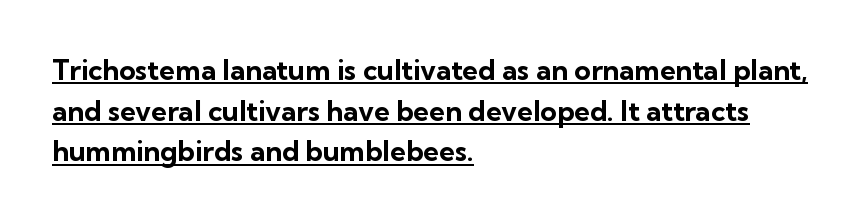
The image shows 28 px bold sans-serif type, upright; set left-aligned, normal line spacing (1.45x), normal letter spacing, underlined; low stroke contrast and a medium x-height.
